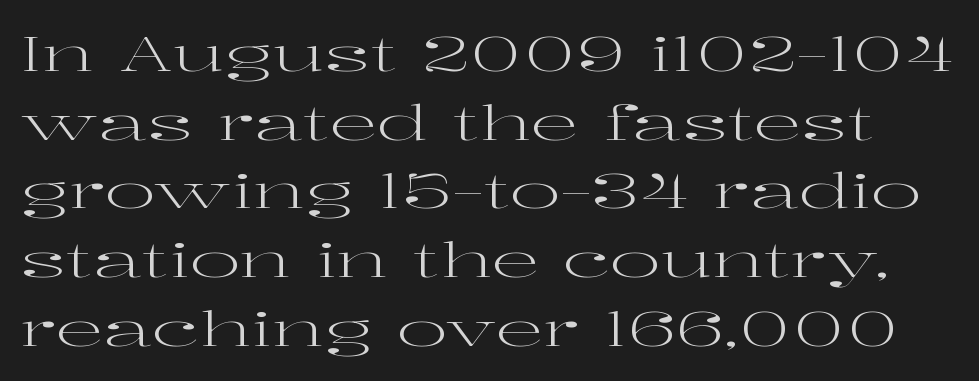
{"serif": "yes", "italic": "no", "bold": "no", "weight": "regular", "width": "wide", "stroke_contrast": "high", "x_height": "medium", "monospaced": "no", "underline": "no", "line_spacing": "normal", "line_spacing_ratio": 1.43, "letter_spacing": "normal", "letter_spacing_em": 0.0, "glyph_px": 48}
